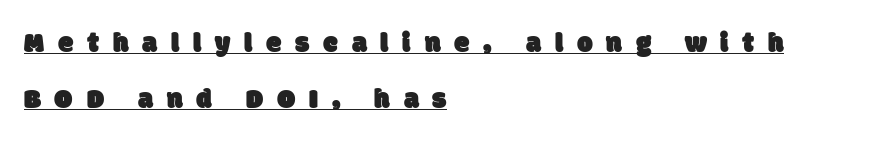
You can tell from the bare stems that sans-serif type was used. The horizontal fit of the characters is loose and conspicuously gappy. This sample is left-justified, so line endings fall wherever the words run out. Is there an underline? Yes — a line sits under the letters.
